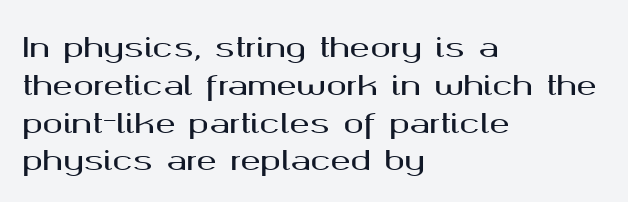
Q: Is the text italic (slanted)? A: No, it is upright.
Q: Is the text underlined? A: No.
Q: How is the paragraph aligned? A: Left-aligned.
Q: Is the spacing between letters normal or unusually wide? A: Normal.
Q: Is the spacing between lines tight, normal or loose? A: Normal.
